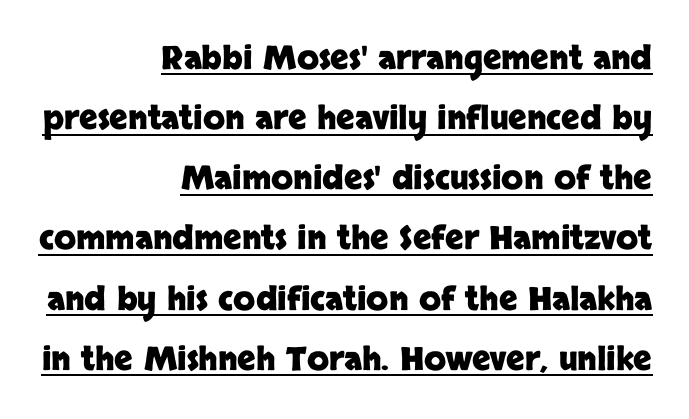
A baseline rule has been typeset under these characters. Tracking value appears to be zero — textbook default spacing. Ascenders rise straight up at ninety degrees. The letters advance in unequal steps, a hallmark of proportional type. Set as a true bold cut, around the 700 mark. If you drew a ruler down the right edge, every line would touch it.
